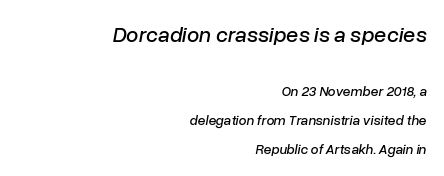
{"italic": "yes", "lean": "right", "slant_degrees": 10, "underline": "no", "align": "right", "line_spacing": "loose", "line_spacing_ratio": 2.06, "letter_spacing": "normal", "letter_spacing_em": 0.0, "larger_block": "first", "size_ratio": 1.57, "glyph_px": 22}
